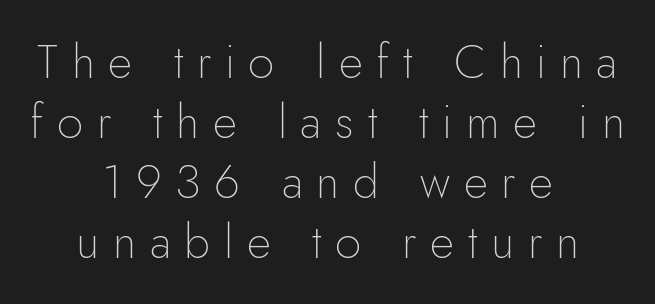
Q: Is the text bold? A: No.
Q: Is the text italic (slanted)? A: No, it is upright.
Q: Is the typeface a serif or a sans-serif typeface? A: Sans-serif.
Q: Is the text underlined? A: No.
Q: How is the paragraph aligned? A: Centered.
Q: Is the spacing between letters normal or unusually wide? A: Unusually wide.
Q: Is the spacing between lines tight, normal or loose? A: Normal.
Q: Width (condensed, normal, or wide)? A: Normal.
Q: Stroke contrast? A: Low.
Q: x-height? A: Small.
Q: Monospaced? A: No.
